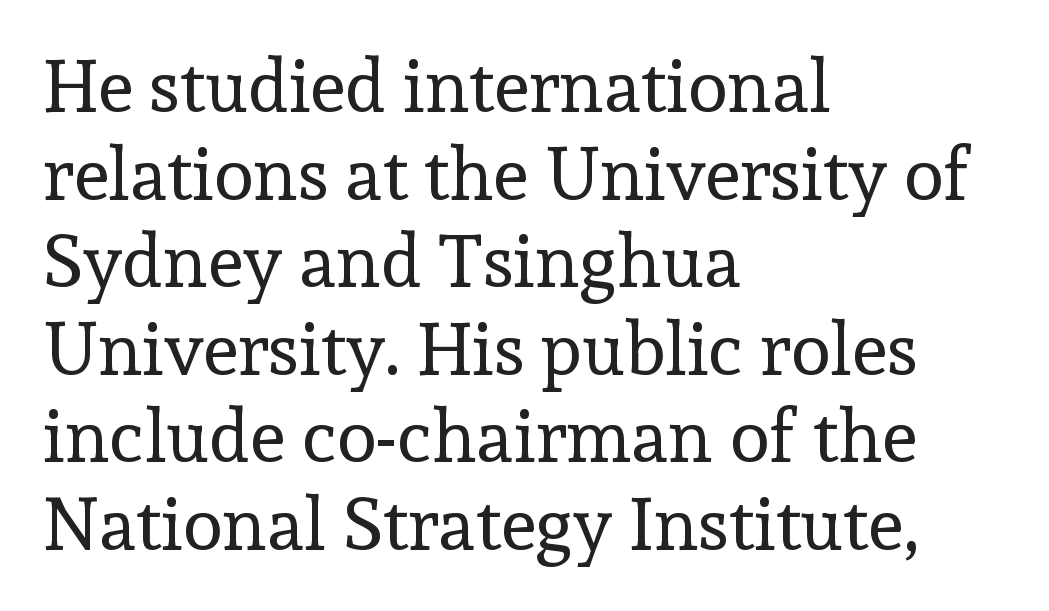
Q: Is the text bold? A: No.
Q: Is the text italic (slanted)? A: No, it is upright.
Q: Is the typeface a serif or a sans-serif typeface? A: Serif.
Q: Is the text underlined? A: No.
Q: How is the paragraph aligned? A: Left-aligned.
Q: Is the spacing between letters normal or unusually wide? A: Normal.
Q: Width (condensed, normal, or wide)? A: Normal.
Q: x-height? A: Medium.
Q: Monospaced? A: No.
